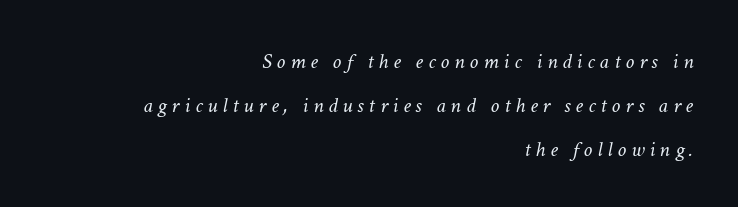
The image shows 22 px text type, italic (leaning right); set right-aligned, loose line spacing (2.0x), unusually wide letter spacing (+0.22 em), not underlined.
